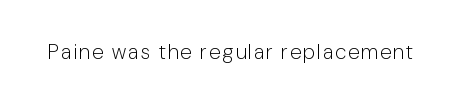
The image shows 21 px text type, upright; set not underlined.
